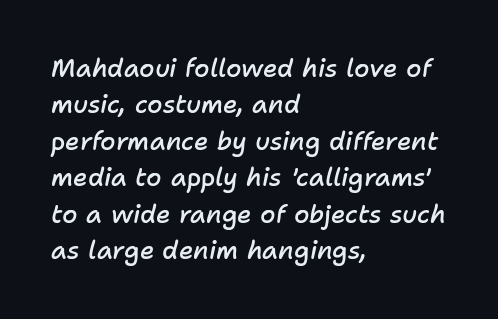
The image shows 25 px text type, italic (leaning right); set left-aligned, normal line spacing (1.46x), normal letter spacing, not underlined.
